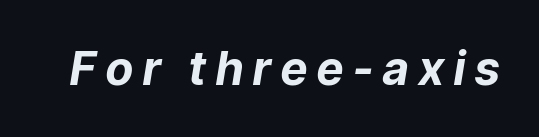
The glyphs have the mass of a bold cut. If you drew a line through each stem, it would be angled. Proportional: the letters do not fall into vertical columns. Unmarked baselines from the first word to the last. The tracking jumps out immediately: characters are airy and widely separated.
